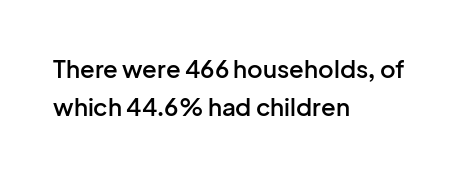
The image shows 24 px text type, upright; set left-aligned, normal line spacing (1.57x), normal letter spacing, not underlined.
